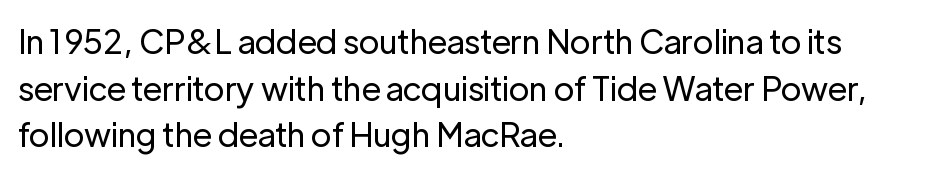
The image shows 33 px regular-weight sans-serif type, upright; set left-aligned, normal line spacing (1.41x), normal letter spacing, not underlined; low stroke contrast and a medium x-height.
